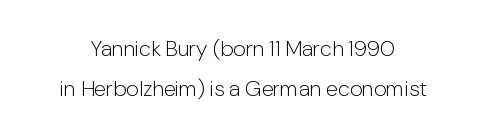
The image shows 22 px text type, upright; set line spacing 1.82x, normal letter spacing, not underlined.
